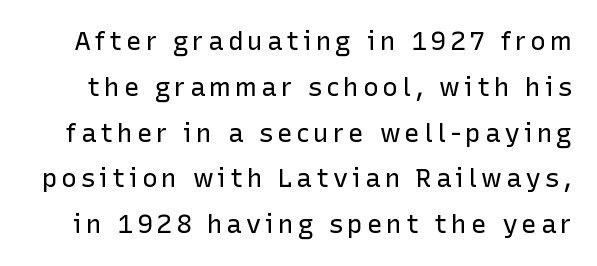
The typesetting does not lean heavy: it is not bold. Rule under the text: the space is simply empty. Posture: upright roman.
